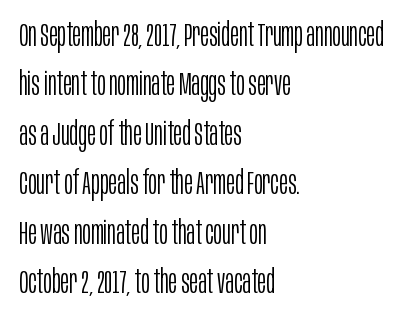
Q: Is the text bold? A: No.
Q: Is the text italic (slanted)? A: No, it is upright.
Q: Is the typeface a serif or a sans-serif typeface? A: Sans-serif.
Q: Is the text underlined? A: No.
Q: How is the paragraph aligned? A: Left-aligned.
Q: Is the spacing between letters normal or unusually wide? A: Normal.
Q: Is the spacing between lines tight, normal or loose? A: Normal.
Q: Width (condensed, normal, or wide)? A: Condensed.
Q: Stroke contrast? A: Low.
Q: x-height? A: Large.
Q: Monospaced? A: No.
